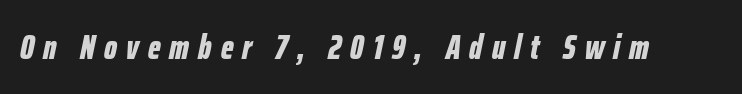
Type without underlining. Students, this is bold: see how much ink each stroke carries. These lines are rendered in a variable-pitch font. Letter spacing: wide. Slant detected: the letters are inclined.
